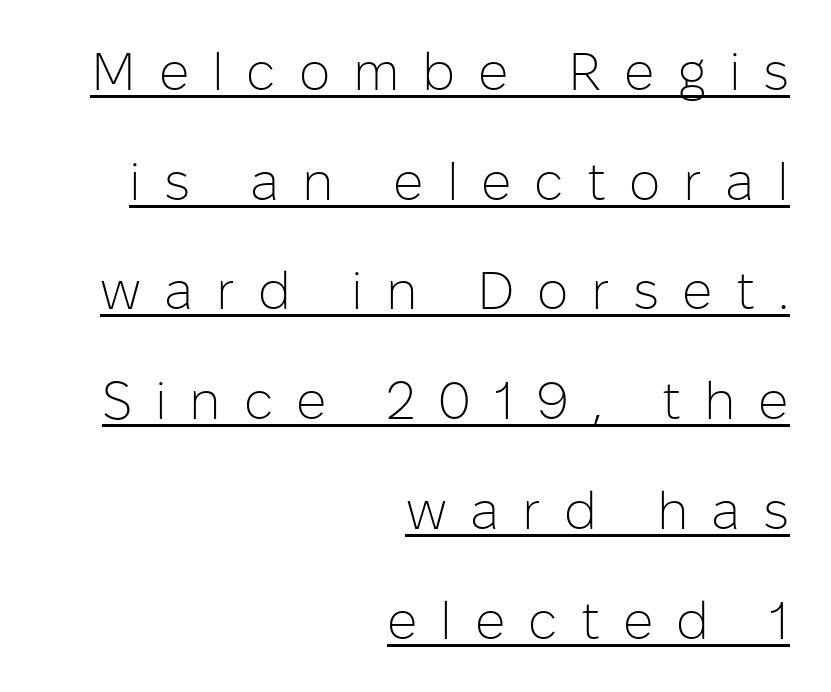
Between one letter and the next there's a generous, obvious gap. Leading is clearly above the norm, producing a sparse column. The typography opts for an upright posture over an oblique one. These lines are set flush right with a ragged left edge. Does the type have serifs? No, each stem ends abruptly.
